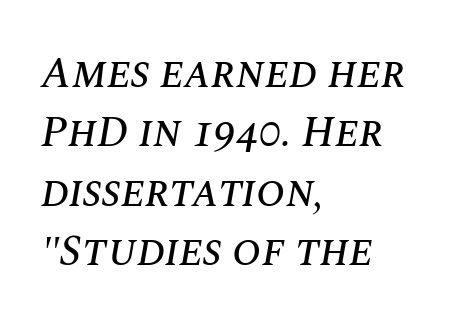
{"italic": "yes", "lean": "right", "slant_degrees": 10, "width": "normal", "stroke_contrast": "medium", "x_height": "large", "monospaced": "no", "underline": "no", "align": "left", "line_spacing": "normal", "line_spacing_ratio": 1.38, "letter_spacing": "normal", "letter_spacing_em": 0.0, "glyph_px": 43}
